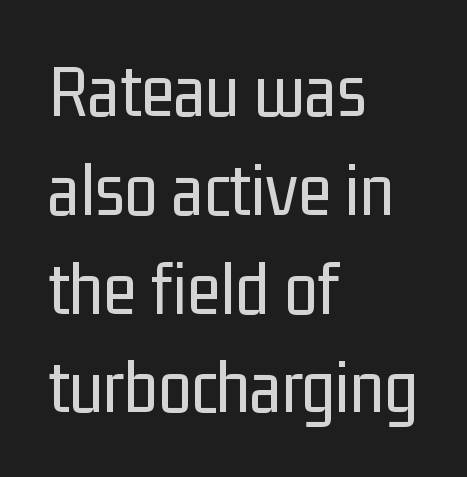
{"serif": "no", "italic": "no", "bold": "no", "weight": "regular", "width": "condensed", "stroke_contrast": "low", "x_height": "medium", "monospaced": "no", "underline": "no", "align": "left", "line_spacing": "normal", "line_spacing_ratio": 1.3, "letter_spacing": "normal", "letter_spacing_em": 0.0, "glyph_px": 76}
